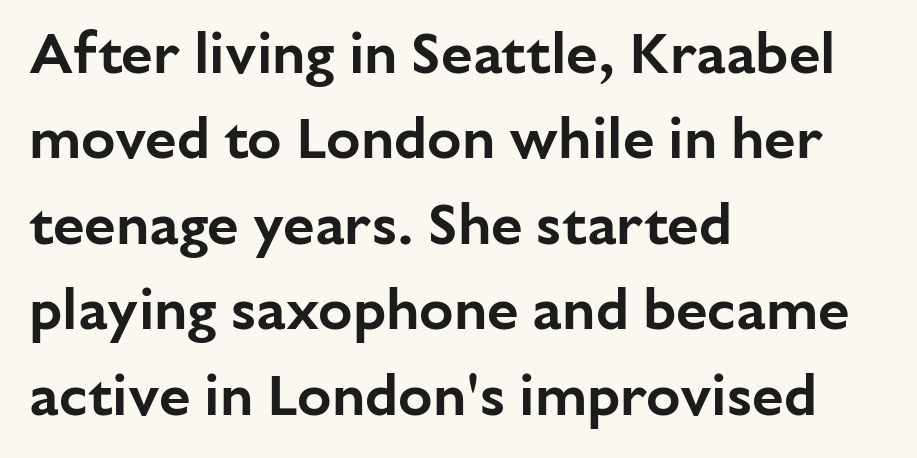
{"serif": "no", "italic": "no", "width": "normal", "stroke_contrast": "low", "x_height": "medium", "monospaced": "no", "underline": "no", "align": "left", "line_spacing": "normal", "line_spacing_ratio": 1.5, "letter_spacing": "normal", "letter_spacing_em": 0.0, "glyph_px": 57}
